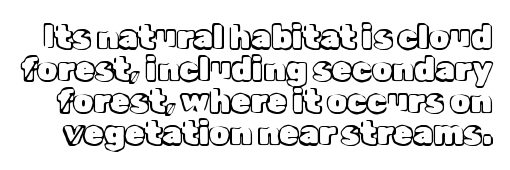
Q: Is the text italic (slanted)? A: No, it is upright.
Q: Is the text underlined? A: No.
Q: Is the spacing between letters normal or unusually wide? A: Normal.
Q: Is the spacing between lines tight, normal or loose? A: Tight.
Q: Width (condensed, normal, or wide)? A: Normal.
Q: x-height? A: Medium.
Q: Monospaced? A: No.
